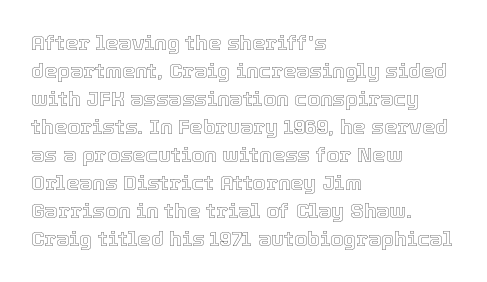
Q: Is the text italic (slanted)? A: No, it is upright.
Q: Is the text underlined? A: No.
Q: How is the paragraph aligned? A: Left-aligned.
Q: Is the spacing between letters normal or unusually wide? A: Normal.
Q: Is the spacing between lines tight, normal or loose? A: Normal.
